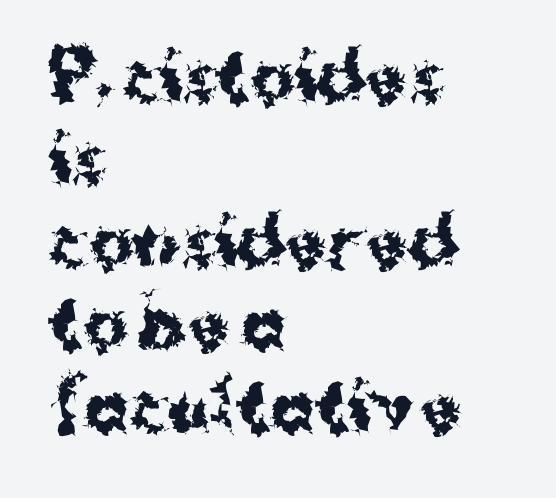
Q: Is the text bold? A: Yes.
Q: Is the text italic (slanted)? A: No, it is upright.
Q: Is the typeface a serif or a sans-serif typeface? A: Sans-serif.
Q: Is the text underlined? A: No.
Q: How is the paragraph aligned? A: Left-aligned.
Q: Is the spacing between letters normal or unusually wide? A: Normal.
Q: Width (condensed, normal, or wide)? A: Normal.
Q: Stroke contrast? A: Medium.
Q: x-height? A: Medium.
Q: Monospaced? A: No.
